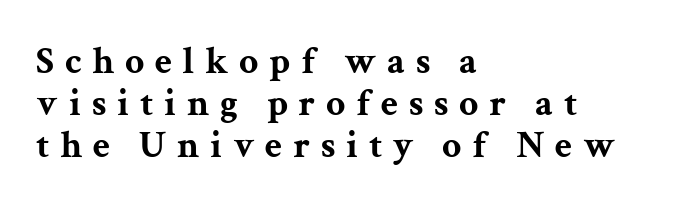
Q: Is the text bold? A: Yes.
Q: Is the text italic (slanted)? A: No, it is upright.
Q: Is the typeface a serif or a sans-serif typeface? A: Serif.
Q: Is the text underlined? A: No.
Q: How is the paragraph aligned? A: Left-aligned.
Q: Is the spacing between letters normal or unusually wide? A: Unusually wide.
Q: Is the spacing between lines tight, normal or loose? A: Tight.
Q: Width (condensed, normal, or wide)? A: Wide.
Q: Stroke contrast? A: Medium.
Q: x-height? A: Medium.
Q: Monospaced? A: No.
